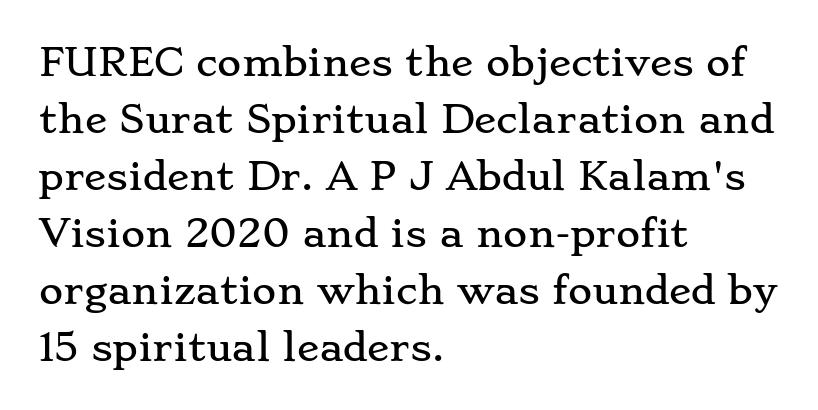
{"serif": "yes", "italic": "no", "width": "wide", "stroke_contrast": "low", "x_height": "small", "monospaced": "no", "underline": "no", "align": "left", "line_spacing": "normal", "line_spacing_ratio": 1.54, "letter_spacing": "normal", "letter_spacing_em": 0.0, "glyph_px": 37}
